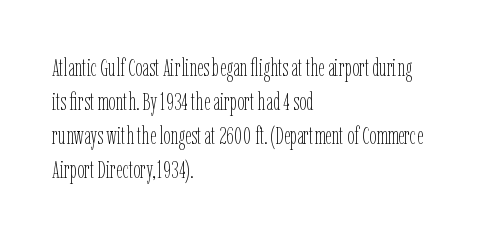
The image shows 25 px text type, upright; set left-aligned, normal line spacing (1.36x), normal letter spacing, not underlined.
